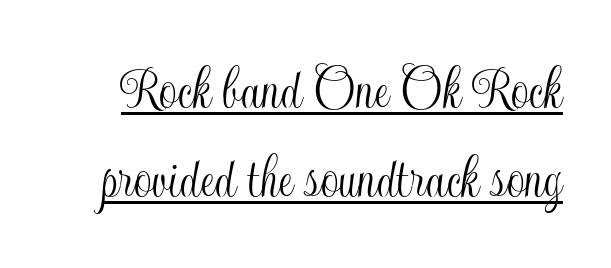
Character widths vary here, with narrow letters taking less room than wide ones. The gaps between neighbouring characters are ordinary and unremarkable. Evenly set lines give the paragraph a standard silhouette. A typographer would call this underscored text.
